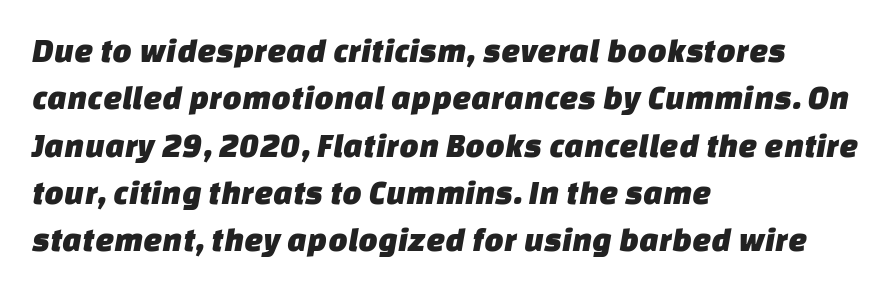
{"serif": "no", "width": "normal", "stroke_contrast": "low", "x_height": "large", "monospaced": "no", "underline": "no", "align": "left", "line_spacing": "normal", "line_spacing_ratio": 1.39, "letter_spacing": "normal", "letter_spacing_em": 0.0, "glyph_px": 34}
